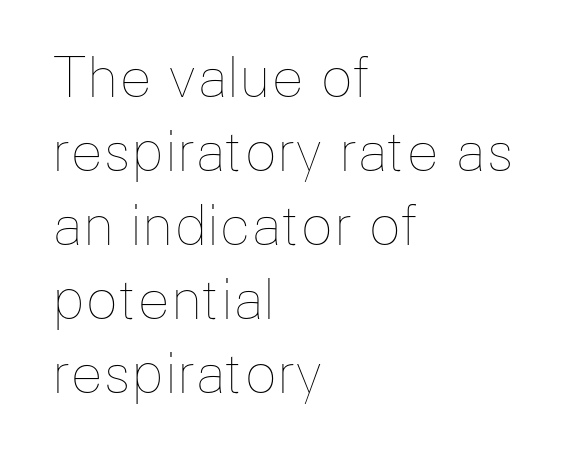
The image shows 54 px thin type, upright; set left-aligned, normal line spacing (1.37x), normal letter spacing, not underlined; low stroke contrast and a medium x-height.
